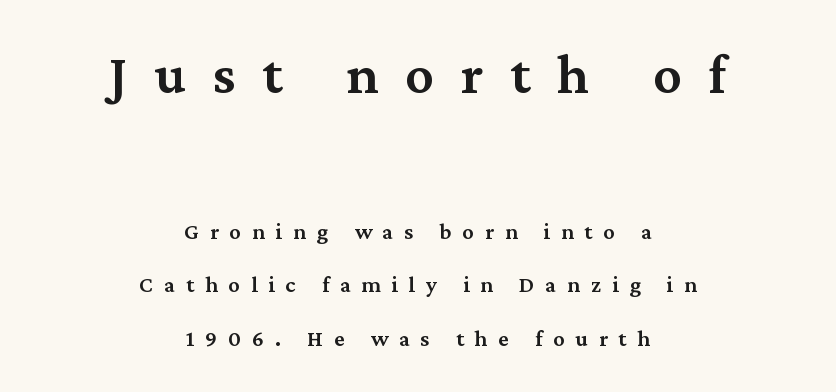
{"serif": "yes", "italic": "no", "bold": "semi", "weight": "semibold", "width": "normal", "stroke_contrast": "medium", "x_height": "medium", "monospaced": "no", "underline": "no", "align": "center", "line_spacing": "loose", "line_spacing_ratio": 2.31, "letter_spacing": "wide", "letter_spacing_em": 0.47, "larger_block": "first", "size_ratio": 2.48, "glyph_px": 57}
